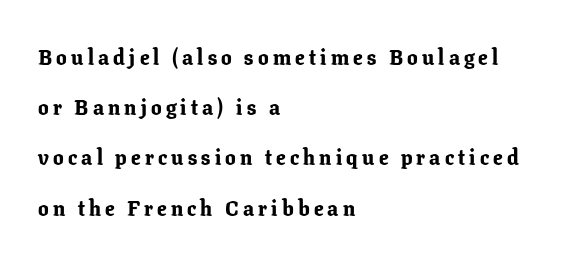
{"italic": "no", "bold": "yes", "underline": "no", "align": "left", "line_spacing": "loose", "line_spacing_ratio": 2.39, "letter_spacing": "wide", "letter_spacing_em": 0.2, "glyph_px": 21}
